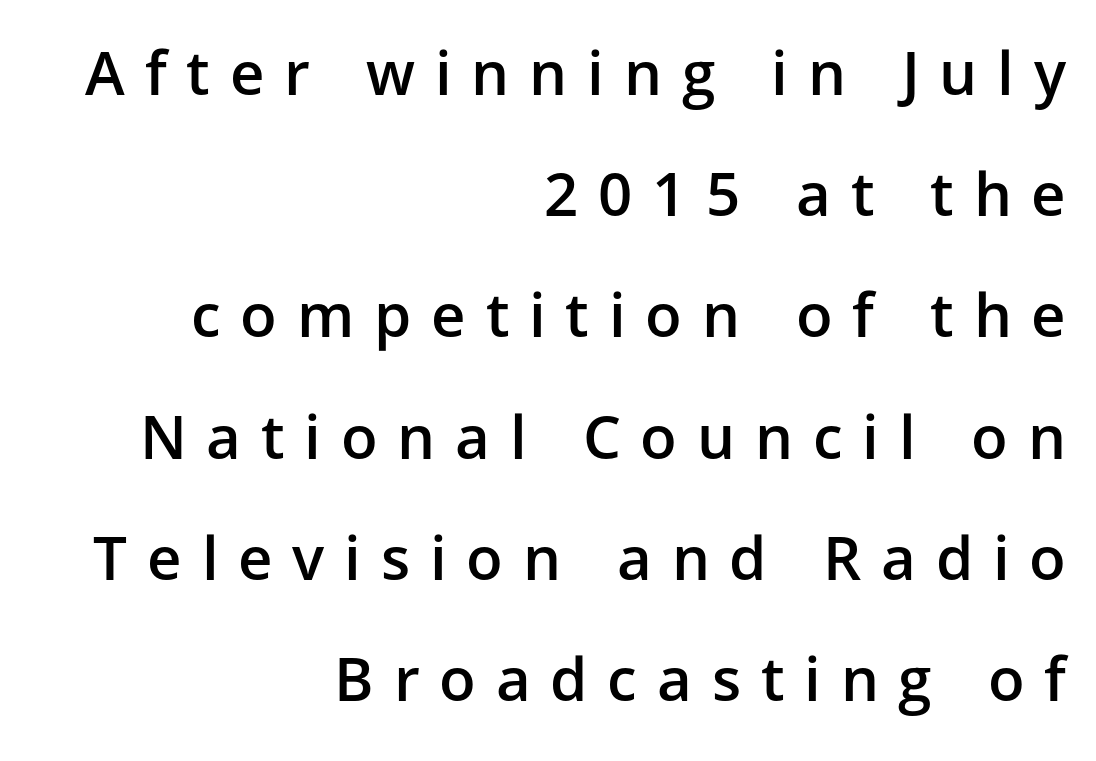
How are the letters spaced? Widely, with obvious added tracking. Type without underlining. Horizontal alignment here is rightward, an uncommon choice for prose. Does the weight exceed regular? Yes, but only to semibold.
